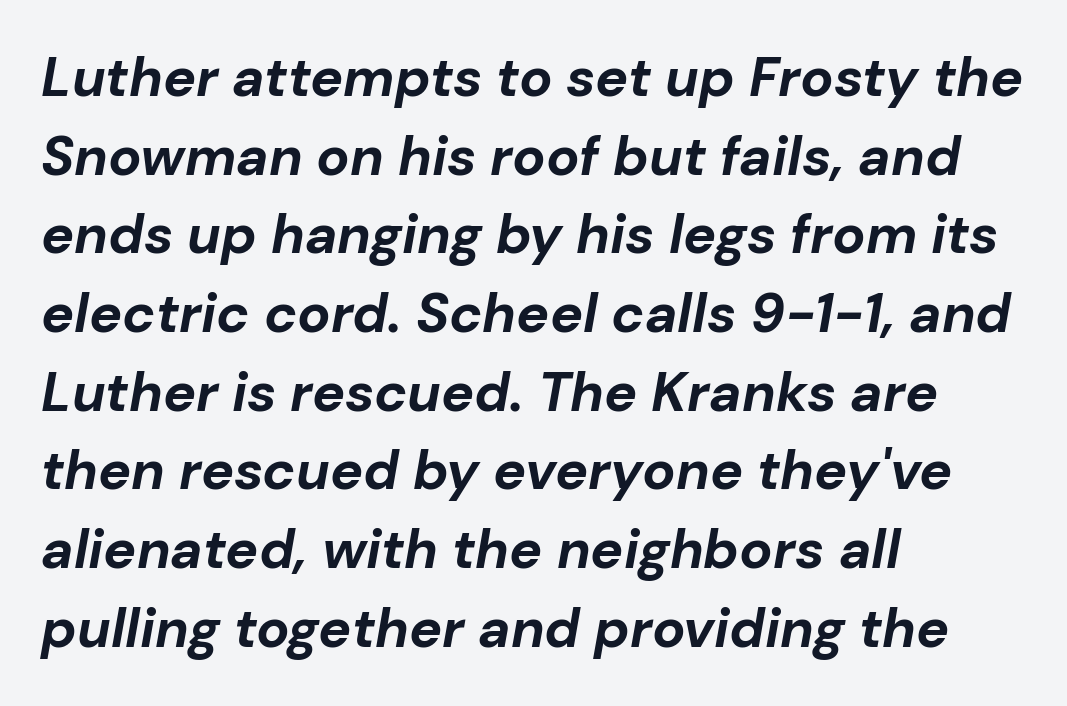
The image shows 55 px bold type, italic (leaning right); set left-aligned, normal line spacing (1.43x), normal letter spacing, not underlined; low stroke contrast and a medium x-height.
